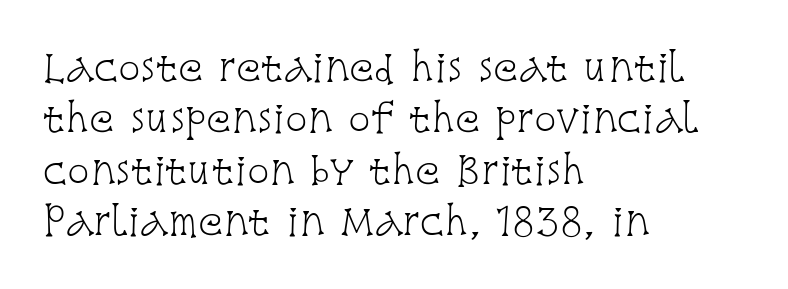
{"serif": "yes", "italic": "no", "bold": "no", "weight": "light", "width": "condensed", "stroke_contrast": "low", "x_height": "large", "monospaced": "no", "underline": "no", "align": "left", "line_spacing": "normal", "line_spacing_ratio": 1.39, "letter_spacing": "normal", "letter_spacing_em": 0.0, "glyph_px": 37}
